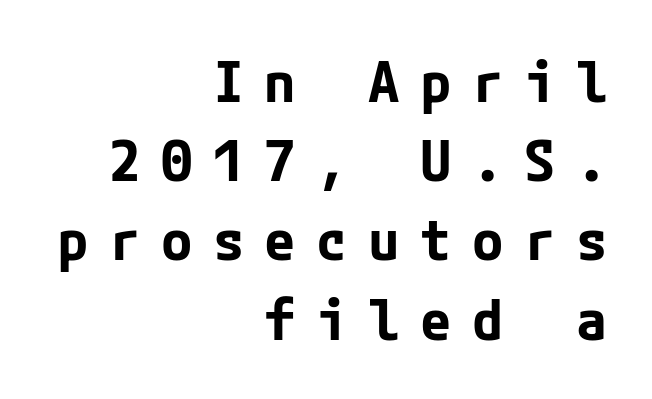
Q: Is the text bold? A: Yes.
Q: Is the text italic (slanted)? A: No, it is upright.
Q: Is the typeface a serif or a sans-serif typeface? A: Sans-serif.
Q: Is the text underlined? A: No.
Q: How is the paragraph aligned? A: Right-aligned.
Q: Is the spacing between letters normal or unusually wide? A: Unusually wide.
Q: Is the spacing between lines tight, normal or loose? A: Normal.
Q: Width (condensed, normal, or wide)? A: Normal.
Q: Stroke contrast? A: Low.
Q: x-height? A: Medium.
